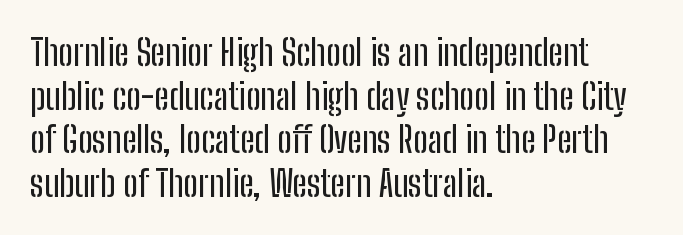
{"serif": "no", "italic": "no", "width": "condensed", "stroke_contrast": "low", "x_height": "medium", "monospaced": "no", "underline": "no", "align": "left", "line_spacing_ratio": 1.21, "letter_spacing": "normal", "letter_spacing_em": 0.0, "glyph_px": 36}
